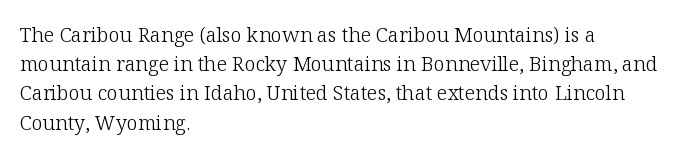
A normal amount of white space separates one row of letters from the next. The foot of each line stays bare and open. The ragged edge is on the right, which tells us the setting is flush left. This sample uses an upright cut, with every glyph sitting square on the baseline. No chunkiness to these letters — they're not bold. Does extra space separate the letters? No, they use regular spacing.
